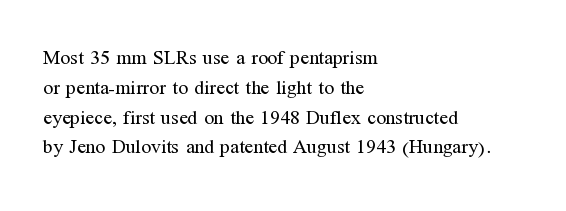
Q: Is the text bold? A: No.
Q: Is the text italic (slanted)? A: No, it is upright.
Q: Is the text underlined? A: No.
Q: How is the paragraph aligned? A: Left-aligned.
Q: Is the spacing between letters normal or unusually wide? A: Normal.
Q: Is the spacing between lines tight, normal or loose? A: Normal.
